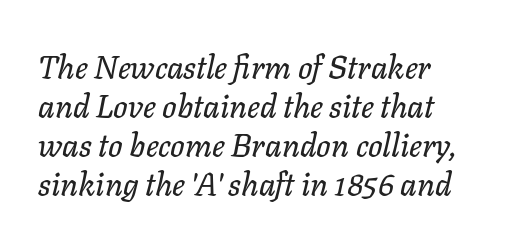
The image shows 32 px text type, italic (leaning right); set left-aligned, line spacing 1.22x, normal letter spacing, not underlined; low stroke contrast and a medium x-height.
